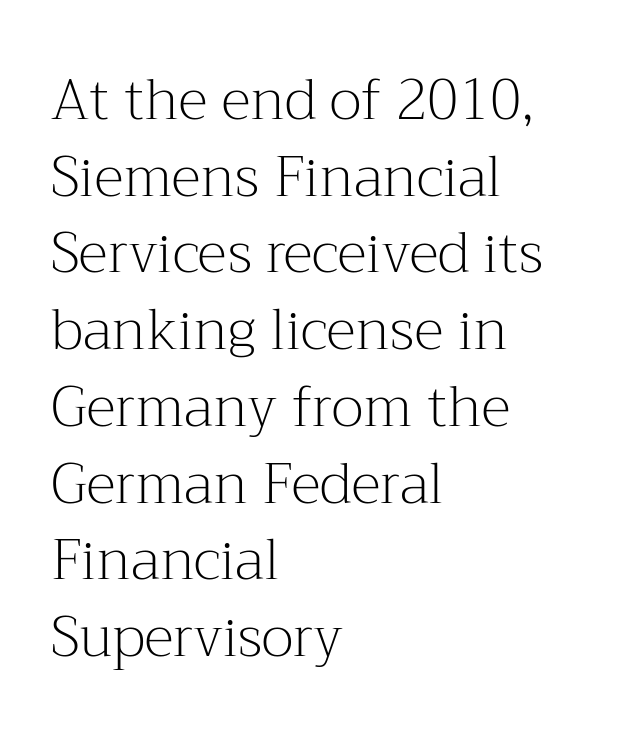
You can tell from the footed stems that serif type was used. The designer left line spacing at the default. Spacing verdict: proportional, widths tailored to each character. Compared with a typical body face, this is equally light or lighter still.
